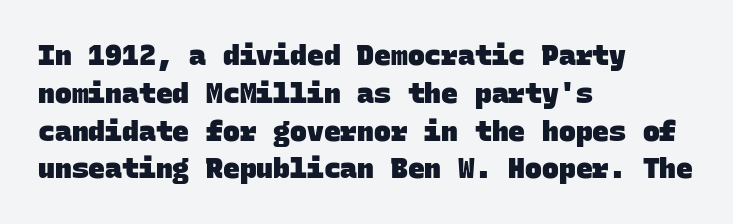
{"serif": "no", "bold": "yes", "weight": "heavy", "width": "normal", "stroke_contrast": "low", "x_height": "large", "monospaced": "yes", "underline": "no", "align": "left", "line_spacing": "normal", "line_spacing_ratio": 1.35, "letter_spacing": "normal", "letter_spacing_em": 0.0, "glyph_px": 28}
